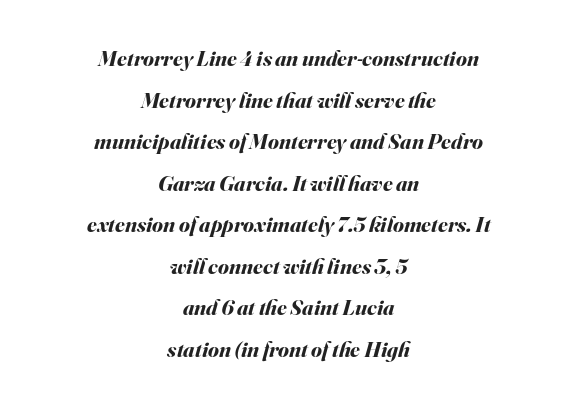
The image shows 22 px bold type, italic (leaning right); set centered, line spacing 1.89x, normal letter spacing, not underlined.
